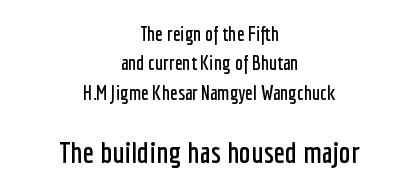
A typesetter would call this proportional, since set widths differ per character. Type size steps up from the first block to the second. Regarding serifs, this sample does without them. Is there much room between lines? A standard amount, neither cramped nor airy. Any mark beneath the type? The region is blank.
